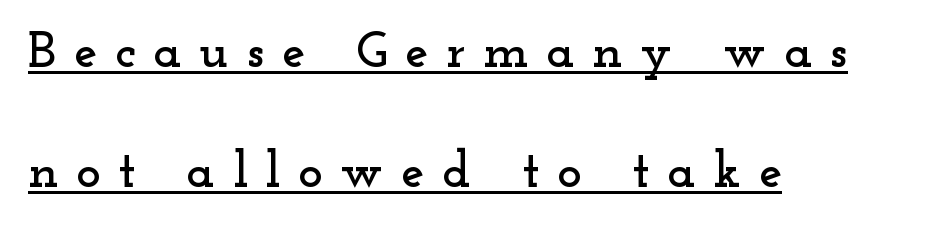
The lettering is marked with a stroke running underneath it. Looks like regular typesetting: each glyph gets only the width it needs. Vertical spacing — loose. The font's upright variant was chosen for this text. The rendering anchors every line to the left-hand side. Caption: expanded tracking, letters set apart.
